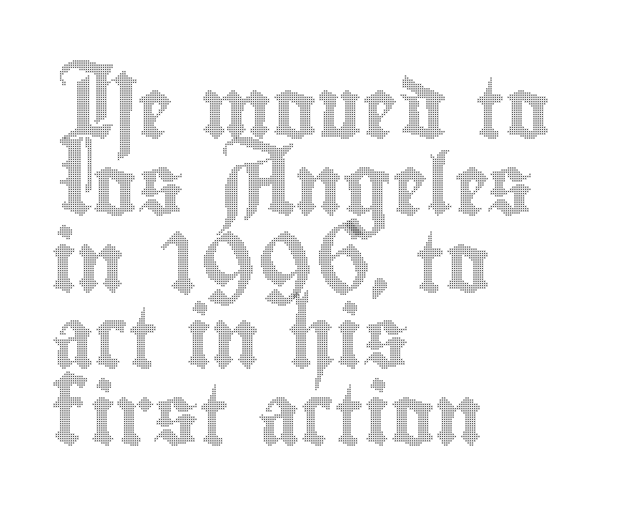
The image shows 60 px condensed type, upright; set left-aligned, normal line spacing (1.28x), normal letter spacing, not underlined; a small x-height.
